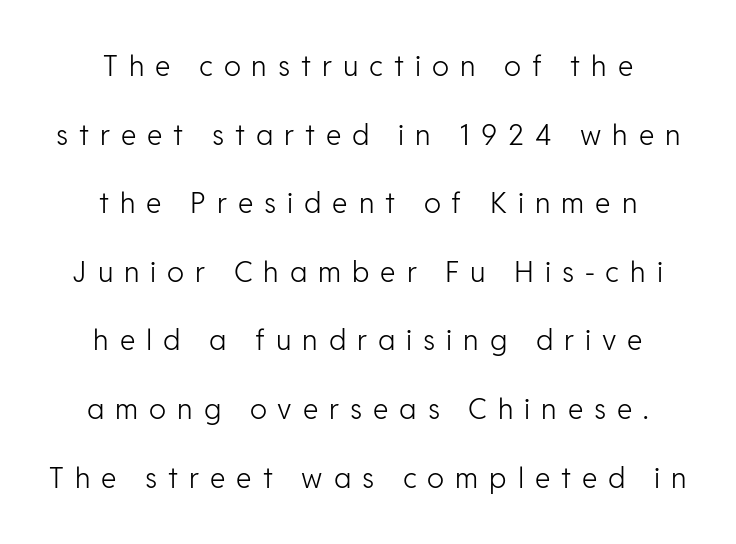
Q: Is the text bold? A: No.
Q: Is the text italic (slanted)? A: No, it is upright.
Q: Is the typeface a serif or a sans-serif typeface? A: Sans-serif.
Q: Is the text underlined? A: No.
Q: How is the paragraph aligned? A: Centered.
Q: Is the spacing between letters normal or unusually wide? A: Unusually wide.
Q: Is the spacing between lines tight, normal or loose? A: Loose.
Q: Width (condensed, normal, or wide)? A: Normal.
Q: Stroke contrast? A: Low.
Q: x-height? A: Medium.
Q: Monospaced? A: No.
